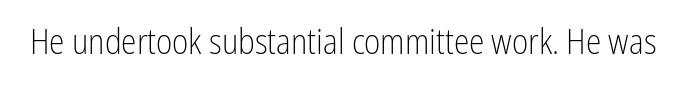
Nope, no serifs anywhere on these letters. The foot of each line stays bare and open. Proportional: the letters do not fall into vertical columns. Characters remain perfectly vertical along every line. The type is set solid horizontally, with unmodified tracking.
